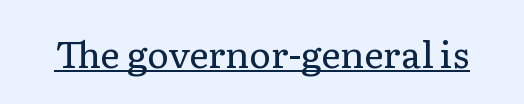
The image shows 37 px regular-weight serif type, upright; set normal letter spacing, underlined; low stroke contrast and a medium x-height.
